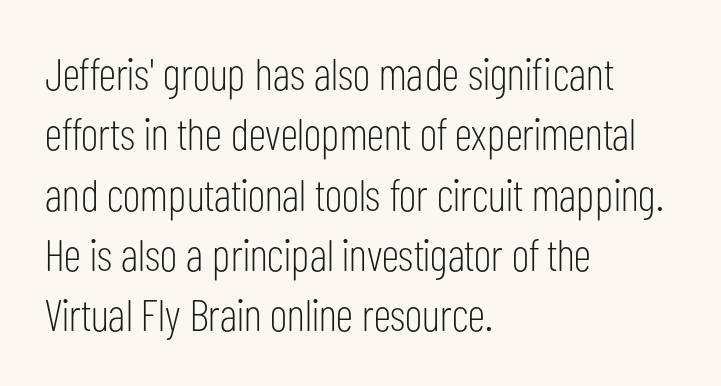
Q: Is the text bold? A: No.
Q: Is the text italic (slanted)? A: No, it is upright.
Q: Is the typeface a serif or a sans-serif typeface? A: Sans-serif.
Q: Is the text underlined? A: No.
Q: How is the paragraph aligned? A: Left-aligned.
Q: Is the spacing between letters normal or unusually wide? A: Normal.
Q: Is the spacing between lines tight, normal or loose? A: Normal.
Q: Width (condensed, normal, or wide)? A: Condensed.
Q: Stroke contrast? A: Low.
Q: x-height? A: Medium.
Q: Monospaced? A: No.
